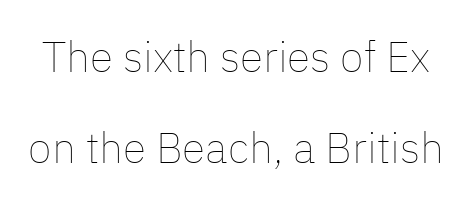
{"italic": "no", "bold": "no", "weight": "thin", "width": "normal", "stroke_contrast": "low", "x_height": "medium", "monospaced": "no", "underline": "no", "line_spacing": "loose", "line_spacing_ratio": 2.12, "letter_spacing": "normal", "letter_spacing_em": 0.0, "glyph_px": 43}
